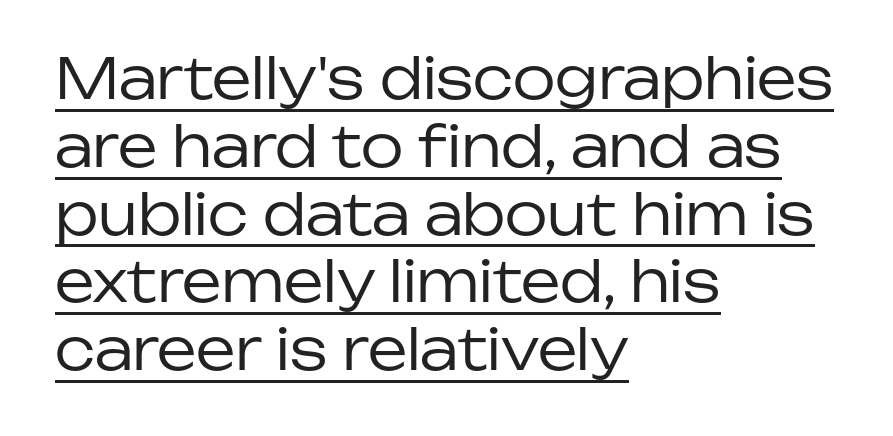
On a weight scale, this lands at 450 or below. The specimen includes a rule beneath the text block's lines. The specimen reads as upright at a glance. The face used here is rendered with its standard letterfit. A student would call this left alignment; a typographer would say flush left, rag right. Are there feet on the stems? There aren't — it's a sans.
